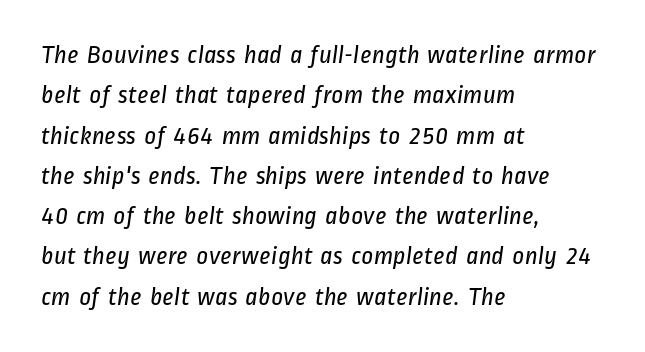
{"bold": "no", "underline": "no", "align": "left", "line_spacing": "normal", "line_spacing_ratio": 1.55, "letter_spacing": "normal", "letter_spacing_em": 0.0, "glyph_px": 26}
